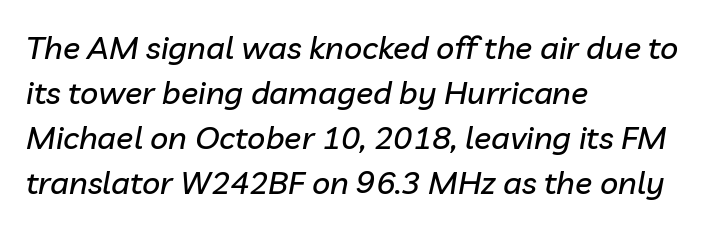
{"italic": "yes", "lean": "right", "slant_degrees": 10, "width": "normal", "stroke_contrast": "low", "x_height": "medium", "monospaced": "no", "underline": "no", "align": "left", "line_spacing": "normal", "line_spacing_ratio": 1.41, "letter_spacing": "normal", "letter_spacing_em": 0.0, "glyph_px": 32}
